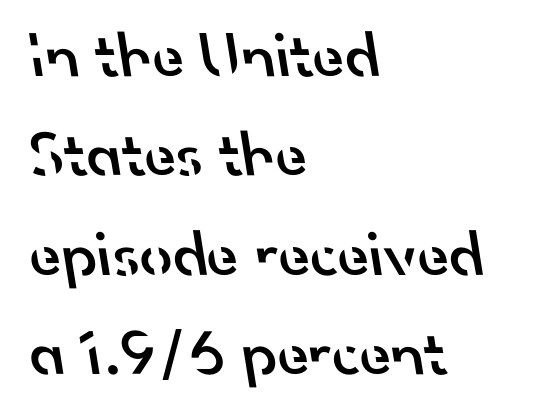
Q: Is the text bold? A: Semi-bold.
Q: Is the typeface a serif or a sans-serif typeface? A: Sans-serif.
Q: Is the text underlined? A: No.
Q: How is the paragraph aligned? A: Left-aligned.
Q: Is the spacing between letters normal or unusually wide? A: Normal.
Q: Is the spacing between lines tight, normal or loose? A: Normal.
Q: Width (condensed, normal, or wide)? A: Normal.
Q: Stroke contrast? A: Low.
Q: x-height? A: Small.
Q: Monospaced? A: No.
